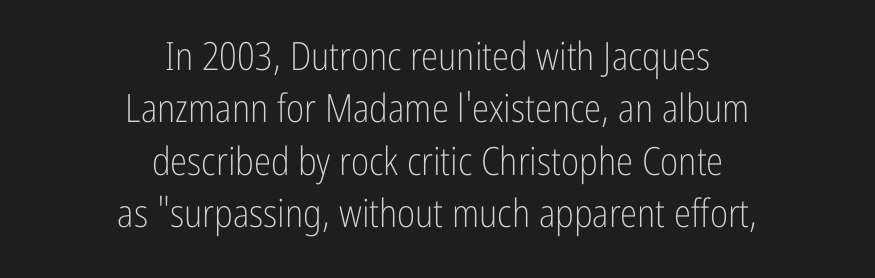
{"serif": "no", "italic": "no", "bold": "no", "weight": "light", "width": "condensed", "stroke_contrast": "low", "x_height": "medium", "monospaced": "no", "underline": "no", "align": "center", "line_spacing": "normal", "line_spacing_ratio": 1.34, "letter_spacing": "normal", "letter_spacing_em": 0.0, "glyph_px": 39}
